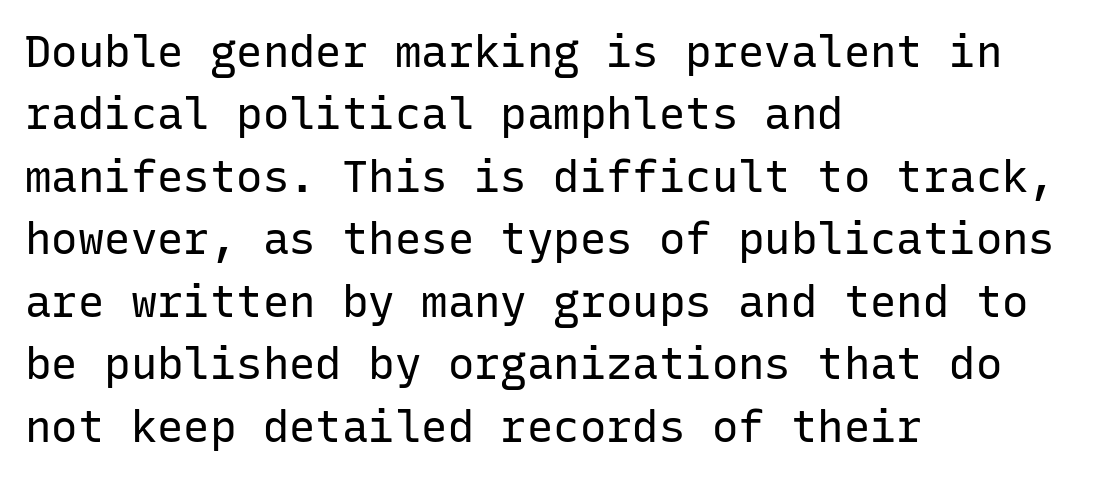
Q: Is the text bold? A: No.
Q: Is the text italic (slanted)? A: No, it is upright.
Q: Is the typeface a serif or a sans-serif typeface? A: Sans-serif.
Q: Is the text underlined? A: No.
Q: How is the paragraph aligned? A: Left-aligned.
Q: Is the spacing between letters normal or unusually wide? A: Normal.
Q: Is the spacing between lines tight, normal or loose? A: Normal.
Q: Width (condensed, normal, or wide)? A: Normal.
Q: Stroke contrast? A: Low.
Q: x-height? A: Medium.
Q: Monospaced? A: Yes.
